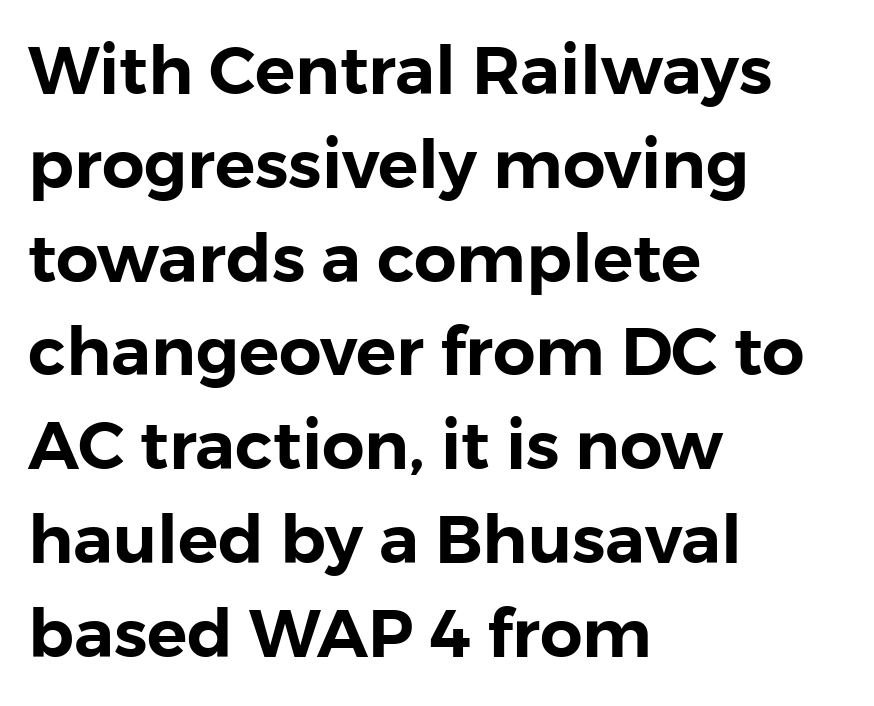
{"serif": "no", "italic": "no", "width": "normal", "stroke_contrast": "low", "x_height": "medium", "monospaced": "no", "underline": "no", "align": "left", "line_spacing": "normal", "line_spacing_ratio": 1.4, "letter_spacing": "normal", "letter_spacing_em": 0.0, "glyph_px": 67}
